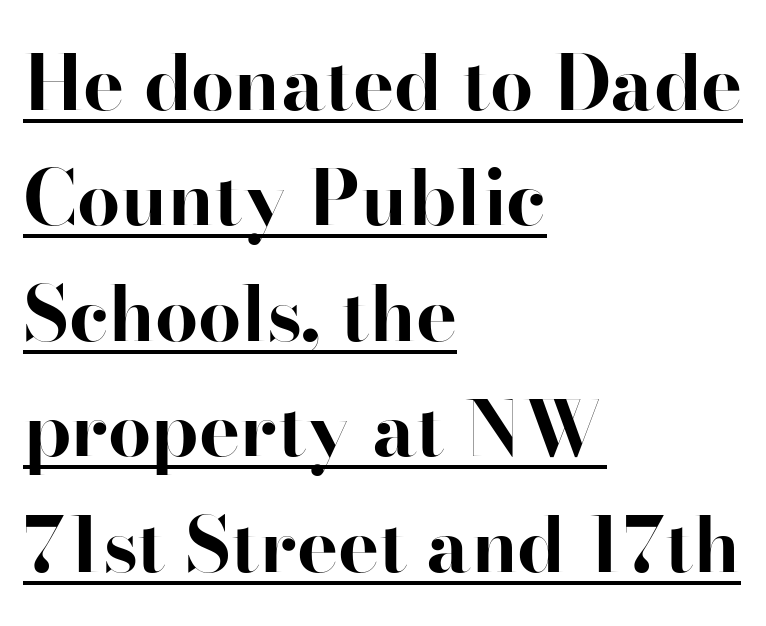
The image shows 77 px bold serif type, upright; set left-aligned, normal line spacing (1.5x), normal letter spacing, underlined; high stroke contrast and a small x-height.
